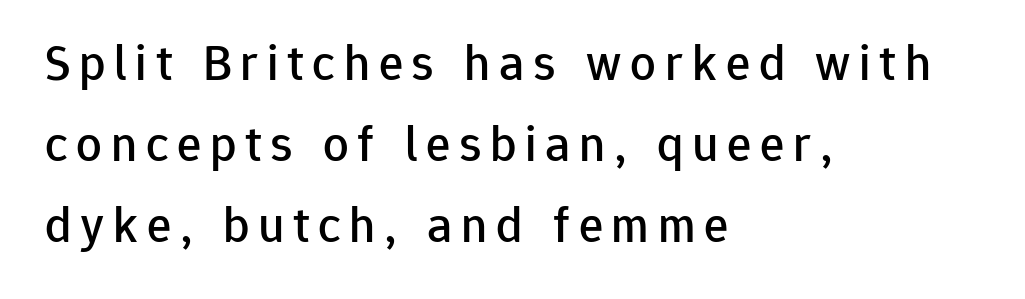
The image shows 51 px sans-serif type, upright; set left-aligned, normal line spacing (1.59x), not underlined; low stroke contrast and a medium x-height.
